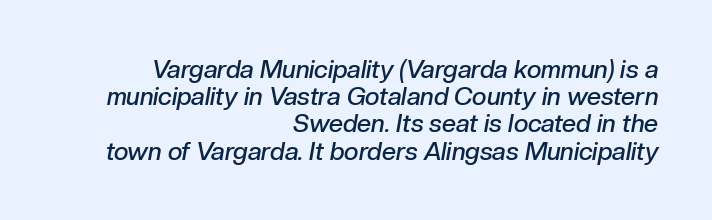
Right-aligned paragraph, ragged on the left. Letter spacing: default. Rule under the text: the space is simply empty. Slant detected: the letters are inclined. Vertical spacing — tight.
